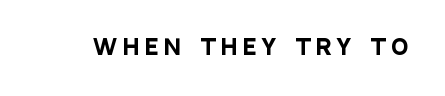
Characters follow at a spacing far wider than the type designer built in. The letters stand straight up with perfectly vertical stems. The zone under the glyphs is completely vacant. Weight: bold.
